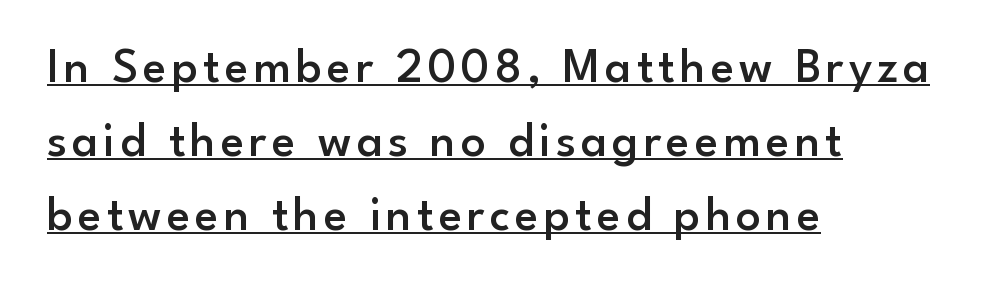
Varying glyph widths throughout — classic text-font behaviour. As a designer I'd log this as weight 600, semibold. Nope, no serifs anywhere on these letters. Posture: vertical.
